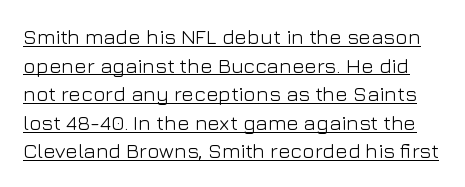
This is roman type, the default non-slanted kind. Successive baselines arrive at the customary interval. The string is rendered with underlining switched on. Ink coverage per letter is moderate at most. The letters sit at their default tracking, neither squeezed nor spread.
